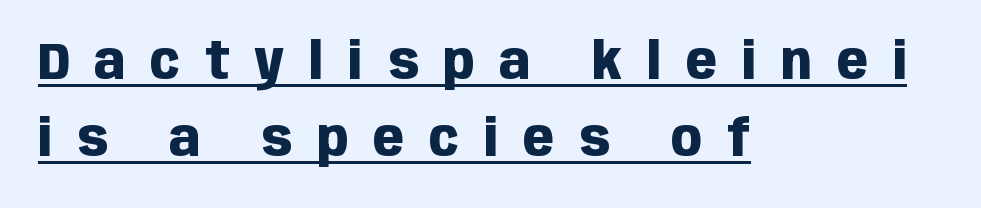
Q: Is the text bold? A: Yes.
Q: Is the text italic (slanted)? A: No, it is upright.
Q: Is the typeface a serif or a sans-serif typeface? A: Sans-serif.
Q: Is the text underlined? A: Yes.
Q: How is the paragraph aligned? A: Left-aligned.
Q: Is the spacing between letters normal or unusually wide? A: Unusually wide.
Q: Is the spacing between lines tight, normal or loose? A: Normal.
Q: Width (condensed, normal, or wide)? A: Condensed.
Q: Stroke contrast? A: Low.
Q: x-height? A: Large.
Q: Monospaced? A: No.
